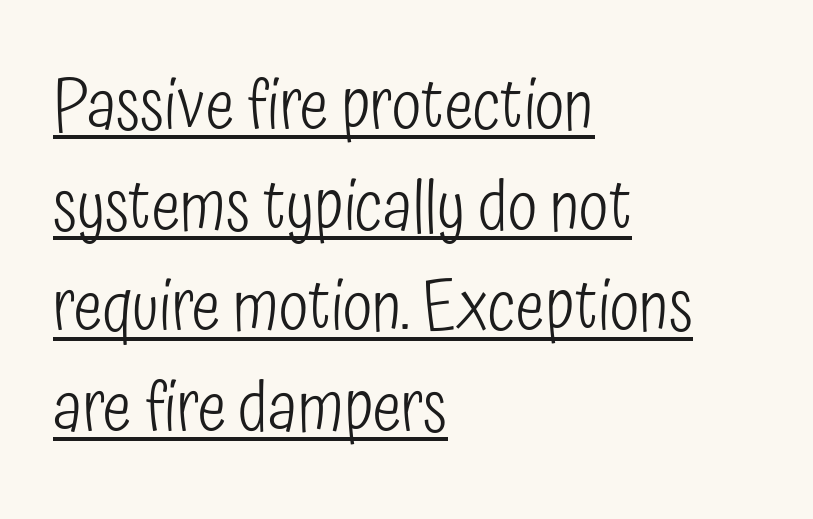
Between one letter and the next there's only the usual sliver of space. This is the regular roman posture of the typeface. The weight tops out at a normal text grade. Each letter keeps its own natural width here, so spacing adapts to shape.
